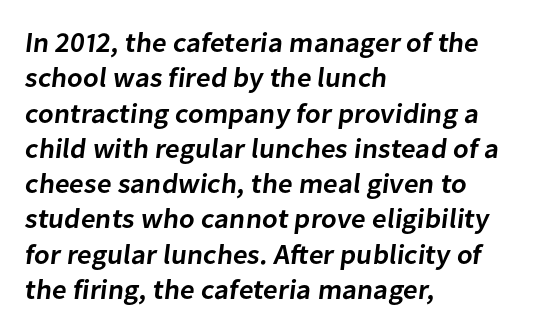
{"serif": "no", "bold": "semi", "weight": "semibold", "width": "normal", "stroke_contrast": "low", "x_height": "medium", "monospaced": "no", "underline": "no", "align": "left", "line_spacing": "normal", "line_spacing_ratio": 1.26, "letter_spacing": "normal", "letter_spacing_em": 0.0, "glyph_px": 28}
